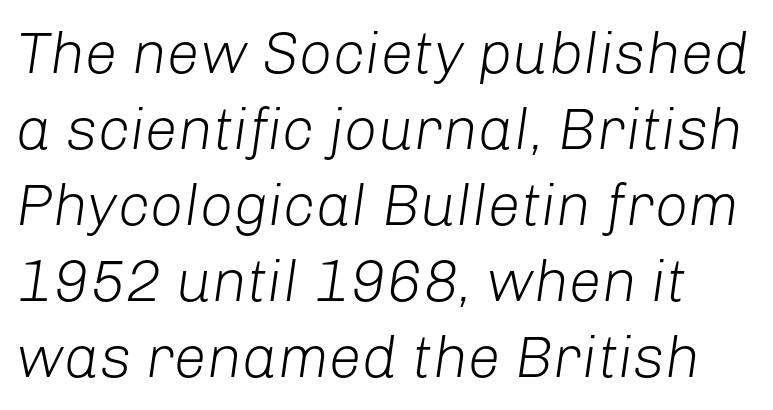
The image shows 59 px light type, italic (leaning right); set normal line spacing (1.29x), normal letter spacing, not underlined; low stroke contrast and a medium x-height.
